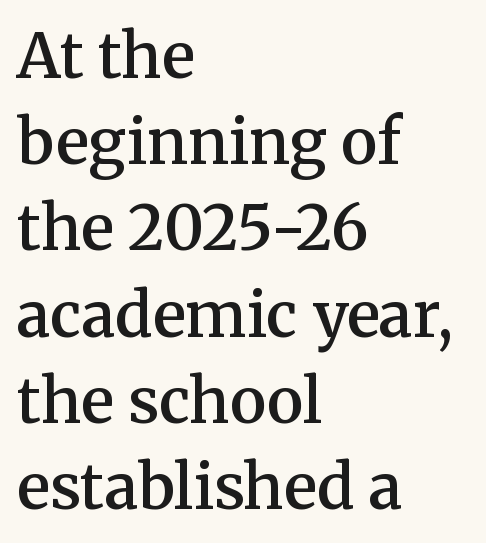
The image shows 62 px semibold serif type, upright; set left-aligned, normal line spacing (1.39x), normal letter spacing, not underlined; medium stroke contrast and a medium x-height.
